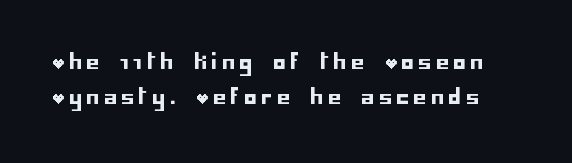
Spacing between characters has been opened up far beyond the box default. The passage shown is not underscored anywhere. Posture: straight, roman, zero tilt.
